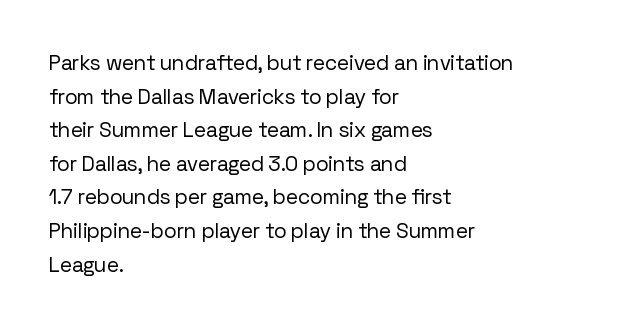
{"italic": "no", "bold": "no", "underline": "no", "align": "left", "line_spacing": "normal", "line_spacing_ratio": 1.6, "letter_spacing": "normal", "letter_spacing_em": 0.0, "glyph_px": 21}
